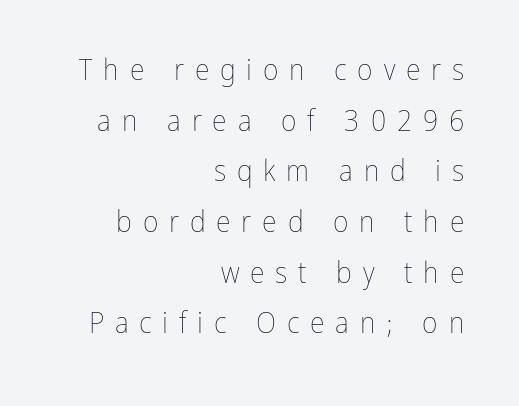
Q: Is the text bold? A: No.
Q: Is the text italic (slanted)? A: No, it is upright.
Q: Is the text underlined? A: No.
Q: How is the paragraph aligned? A: Right-aligned.
Q: Is the spacing between letters normal or unusually wide? A: Unusually wide.
Q: Is the spacing between lines tight, normal or loose? A: Normal.
Q: Width (condensed, normal, or wide)? A: Condensed.
Q: Stroke contrast? A: Low.
Q: x-height? A: Medium.
Q: Monospaced? A: No.
